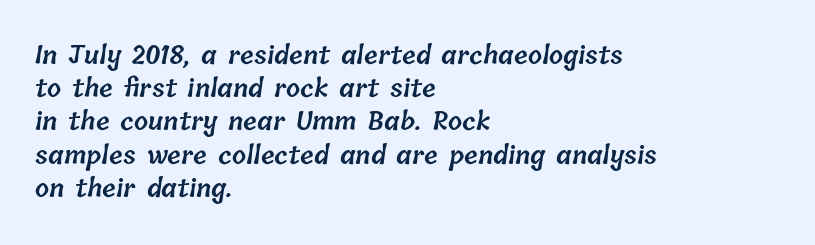
The image shows 25 px text type; set left-aligned, normal line spacing (1.33x), normal letter spacing, not underlined.
